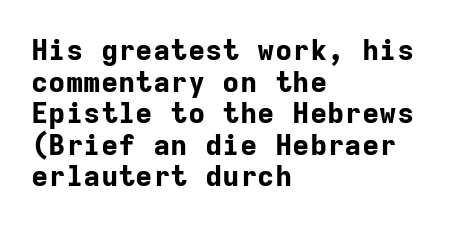
{"serif": "no", "italic": "no", "bold": "yes", "weight": "bold", "width": "normal", "stroke_contrast": "low", "x_height": "medium", "monospaced": "yes", "underline": "no", "align": "left", "line_spacing": "tight", "line_spacing_ratio": 1.09, "letter_spacing": "normal", "letter_spacing_em": 0.0, "glyph_px": 29}
